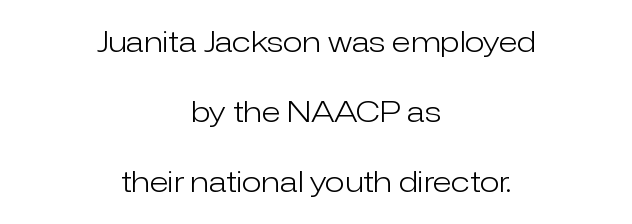
The image shows 29 px light sans-serif type, upright; set centered, loose line spacing (2.42x), normal letter spacing, not underlined; low stroke contrast and a medium x-height.
